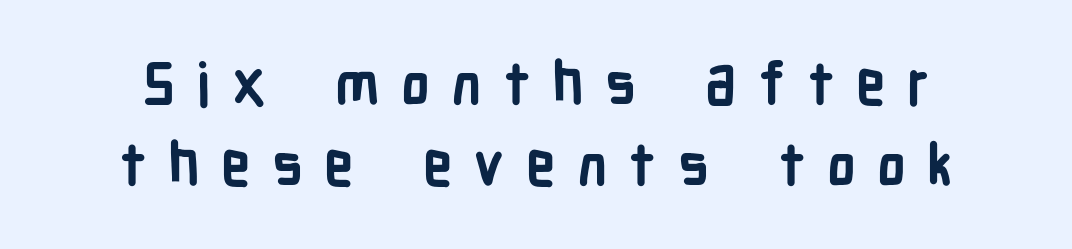
The image shows 59 px semibold, condensed sans-serif type, upright; set normal line spacing (1.37x), unusually wide letter spacing (+0.36 em), not underlined; low stroke contrast and a medium x-height.
